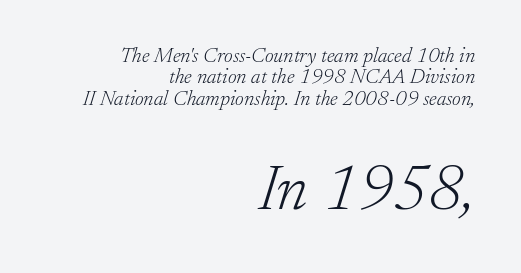
Varying glyph widths throughout — classic text-font behaviour. Is the stroke heavy? The answer is a plain regular-or-lighter. The letters are slanted; this is an italic face. The space between consecutive lines is stingy.
